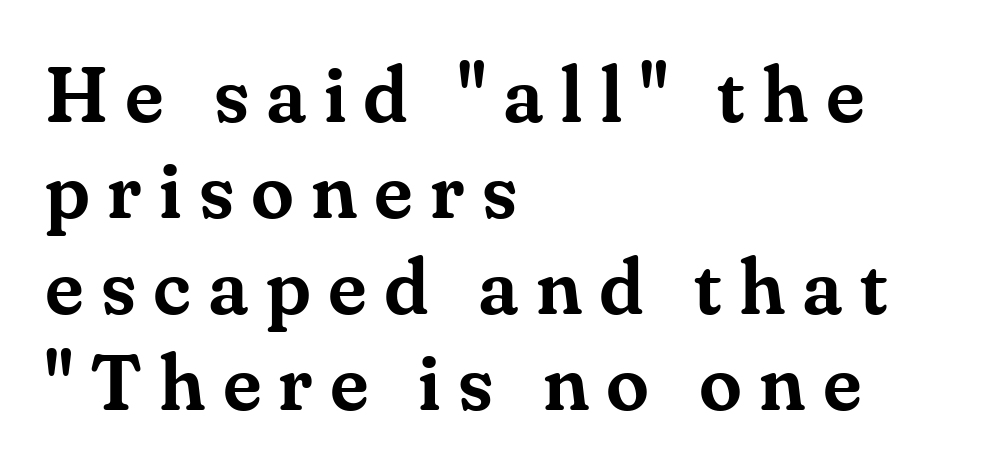
Q: Is the text italic (slanted)? A: No, it is upright.
Q: Is the typeface a serif or a sans-serif typeface? A: Serif.
Q: Is the text underlined? A: No.
Q: How is the paragraph aligned? A: Left-aligned.
Q: Is the spacing between letters normal or unusually wide? A: Unusually wide.
Q: Width (condensed, normal, or wide)? A: Normal.
Q: Stroke contrast? A: Medium.
Q: x-height? A: Small.
Q: Monospaced? A: No.
